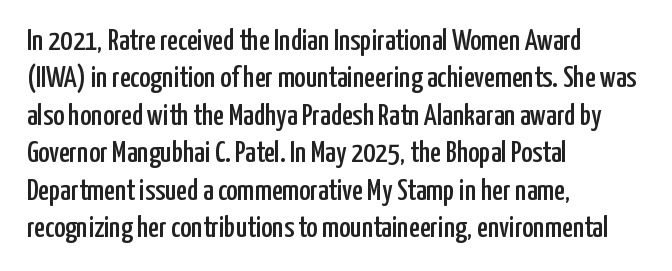
The baseline area is clear. What's the leading like? Ordinary, nothing unusual. You could not count columns in this text — the font is proportionally spaced. Rendered with straight, roman letterforms. The tracking reads as untouched default to a designer's eye.
